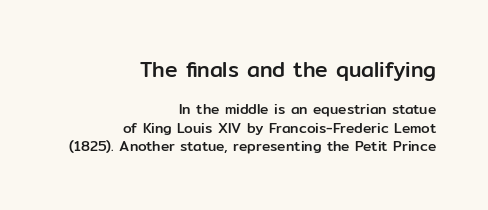
The image shows 21 px text type, upright; set right-aligned, normal line spacing (1.34x), normal letter spacing, not underlined; the first (top) block is 1.5x larger.
